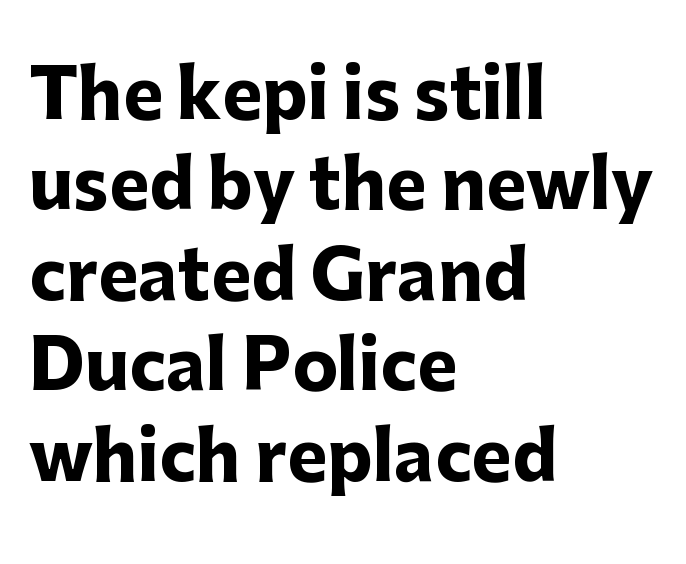
{"serif": "no", "italic": "no", "bold": "yes", "weight": "heavy", "width": "normal", "stroke_contrast": "low", "x_height": "medium", "monospaced": "no", "underline": "no", "align": "left", "line_spacing": "normal", "line_spacing_ratio": 1.33, "letter_spacing": "normal", "letter_spacing_em": 0.0, "glyph_px": 68}
